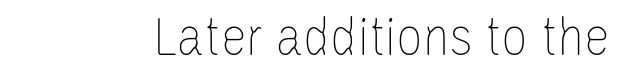
Q: Is the text bold? A: No.
Q: Is the text italic (slanted)? A: No, it is upright.
Q: Is the text underlined? A: No.
Q: Is the spacing between letters normal or unusually wide? A: Normal.
Q: Width (condensed, normal, or wide)? A: Condensed.
Q: Stroke contrast? A: Low.
Q: x-height? A: Large.
Q: Monospaced? A: No.
